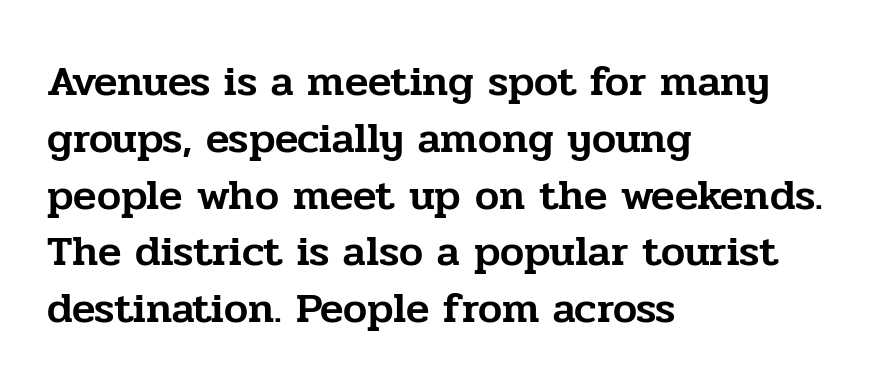
Q: Is the text italic (slanted)? A: No, it is upright.
Q: Is the typeface a serif or a sans-serif typeface? A: Serif.
Q: Is the text underlined? A: No.
Q: How is the paragraph aligned? A: Left-aligned.
Q: Is the spacing between letters normal or unusually wide? A: Normal.
Q: Is the spacing between lines tight, normal or loose? A: Normal.
Q: Width (condensed, normal, or wide)? A: Normal.
Q: Stroke contrast? A: Low.
Q: x-height? A: Medium.
Q: Monospaced? A: No.
